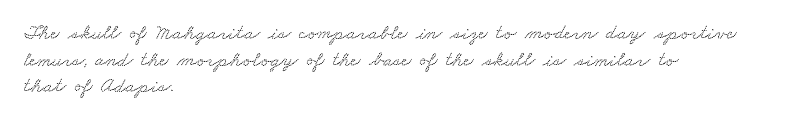
The image shows 21 px text type; set left-aligned, normal line spacing (1.27x), normal letter spacing, not underlined.
